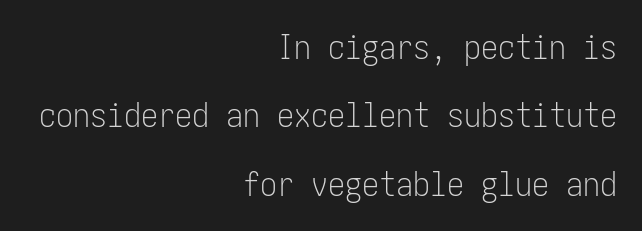
{"serif": "no", "italic": "no", "bold": "no", "weight": "light", "width": "condensed", "stroke_contrast": "low", "x_height": "medium", "underline": "no", "align": "right", "line_spacing": "loose", "line_spacing_ratio": 2.01, "letter_spacing": "normal", "letter_spacing_em": 0.0, "glyph_px": 34}
